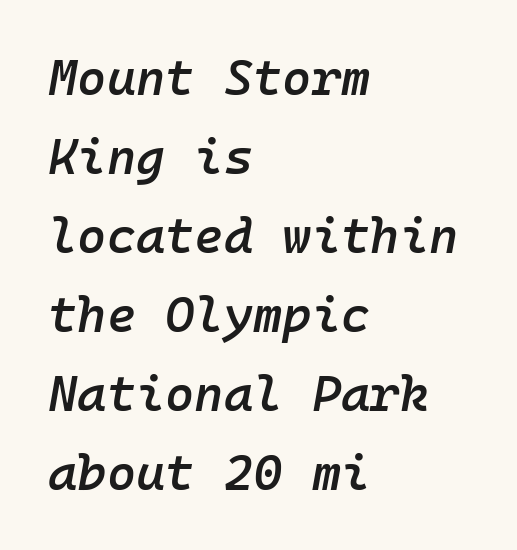
Q: Is the text bold? A: Semi-bold.
Q: Is the text italic (slanted)? A: Yes, it leans right by about 10 degrees.
Q: Is the text underlined? A: No.
Q: How is the paragraph aligned? A: Left-aligned.
Q: Is the spacing between letters normal or unusually wide? A: Normal.
Q: Is the spacing between lines tight, normal or loose? A: Normal.
Q: Width (condensed, normal, or wide)? A: Normal.
Q: Stroke contrast? A: Low.
Q: x-height? A: Medium.
Q: Monospaced? A: Yes.
